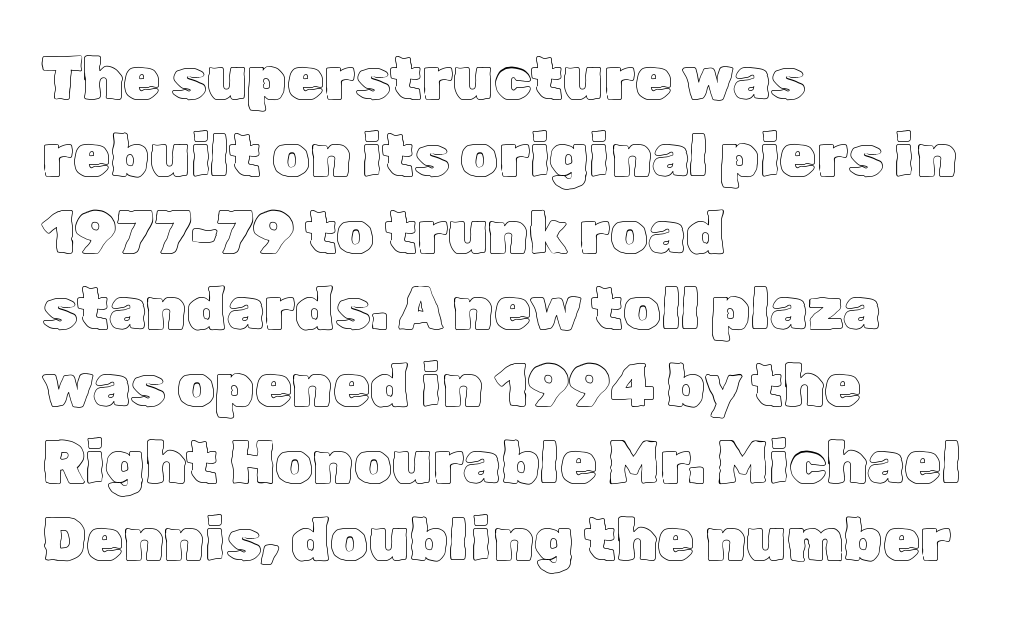
The image shows 60 px text type, upright; set left-aligned, normal line spacing (1.28x), normal letter spacing, not underlined; a medium x-height.
